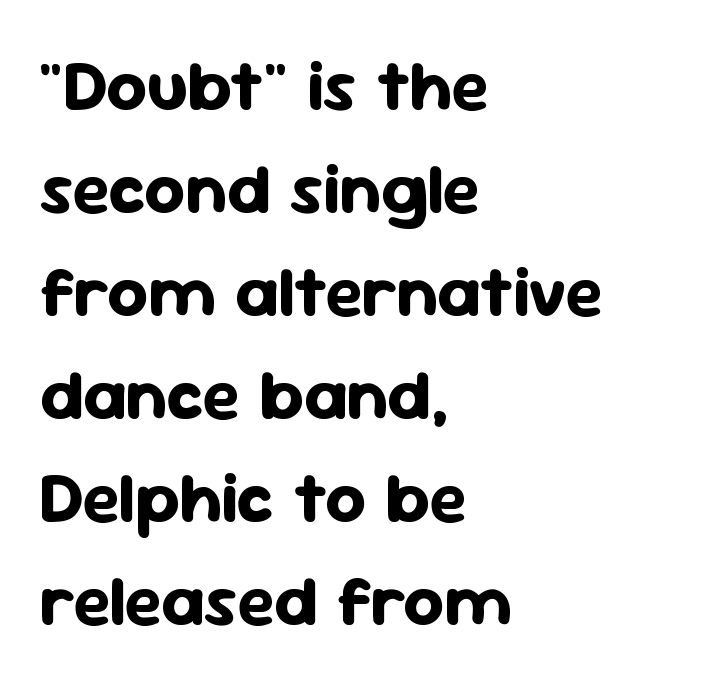
The face used here is proportionally spaced, like ordinary book or web type. The letterforms sit shoulder to shoulder at normal distance. The paragraph shown leans on its left margin. Designer's note — italics off, roman on. The space between consecutive lines is moderate. What weight is shown? A full bold with thick strokes.
